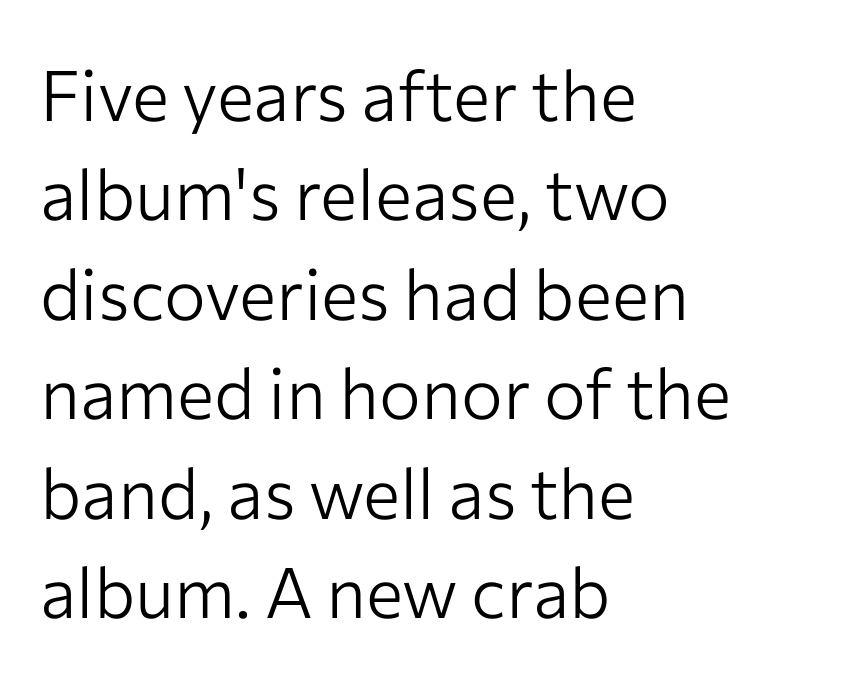
{"serif": "no", "italic": "no", "bold": "no", "weight": "light", "width": "normal", "stroke_contrast": "low", "x_height": "medium", "monospaced": "no", "underline": "no", "align": "left", "line_spacing": "normal", "line_spacing_ratio": 1.42, "letter_spacing": "normal", "letter_spacing_em": 0.0, "glyph_px": 70}
